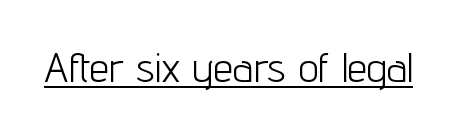
The image shows 40 px light, condensed sans-serif type, upright; set normal letter spacing, underlined; low stroke contrast and a medium x-height.
